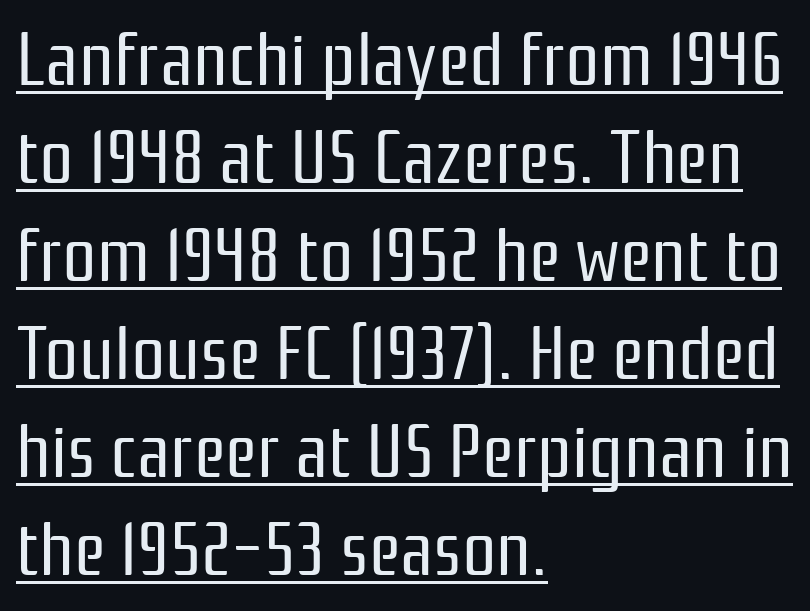
{"serif": "no", "italic": "no", "bold": "no", "weight": "regular", "width": "condensed", "stroke_contrast": "low", "x_height": "medium", "monospaced": "no", "underline": "yes", "align": "left", "line_spacing": "normal", "line_spacing_ratio": 1.29, "letter_spacing": "normal", "letter_spacing_em": 0.0, "glyph_px": 76}
